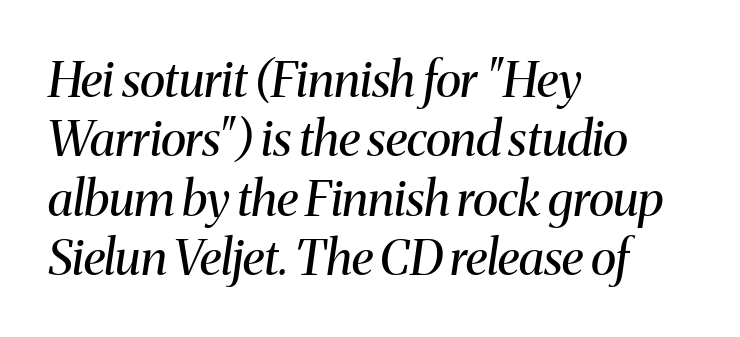
Has an underline been added? It has not. These lines are rendered in a variable-pitch font. Emphasis-style slanted type is in use. Serif or sans? Serif — the stroke terminals have little feet. Is the block centered? No — it sits flush against the left margin.
